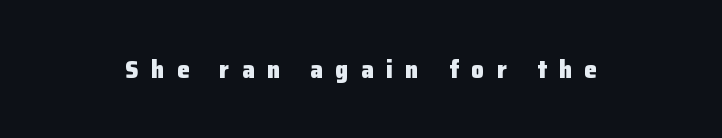
{"italic": "no", "bold": "yes", "underline": "no", "letter_spacing": "wide", "letter_spacing_em": 0.5, "glyph_px": 25}
